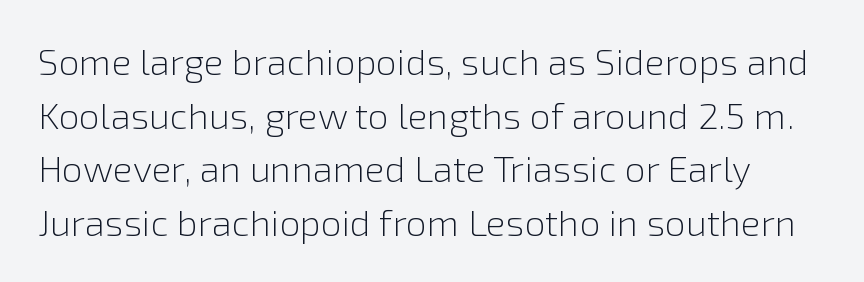
Q: Is the text bold? A: No.
Q: Is the text italic (slanted)? A: No, it is upright.
Q: Is the typeface a serif or a sans-serif typeface? A: Sans-serif.
Q: Is the text underlined? A: No.
Q: Is the spacing between letters normal or unusually wide? A: Normal.
Q: Is the spacing between lines tight, normal or loose? A: Normal.
Q: Width (condensed, normal, or wide)? A: Normal.
Q: x-height? A: Medium.
Q: Monospaced? A: No.
